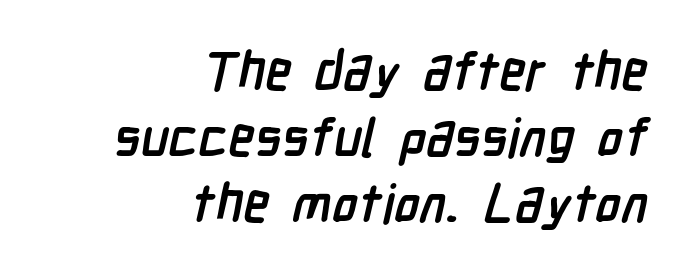
Q: Is the text bold? A: Yes.
Q: Is the typeface a serif or a sans-serif typeface? A: Sans-serif.
Q: Is the text underlined? A: No.
Q: How is the paragraph aligned? A: Right-aligned.
Q: Is the spacing between letters normal or unusually wide? A: Normal.
Q: Is the spacing between lines tight, normal or loose? A: Normal.
Q: Width (condensed, normal, or wide)? A: Condensed.
Q: Stroke contrast? A: Low.
Q: x-height? A: Medium.
Q: Monospaced? A: No.
